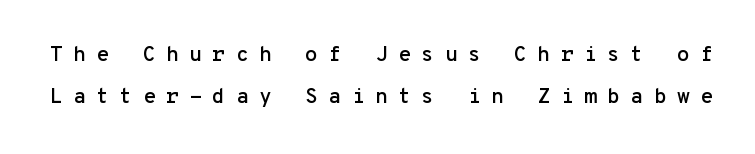
{"italic": "no", "underline": "no", "line_spacing": "loose", "line_spacing_ratio": 1.99, "letter_spacing": "wide", "letter_spacing_em": 0.49, "glyph_px": 21}
